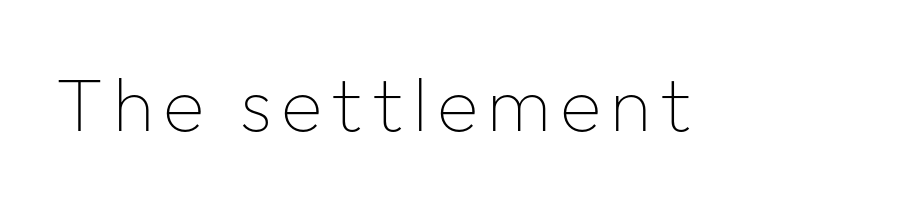
{"serif": "no", "italic": "no", "bold": "no", "weight": "thin", "width": "normal", "stroke_contrast": "low", "x_height": "medium", "monospaced": "no", "underline": "no", "glyph_px": 76}
